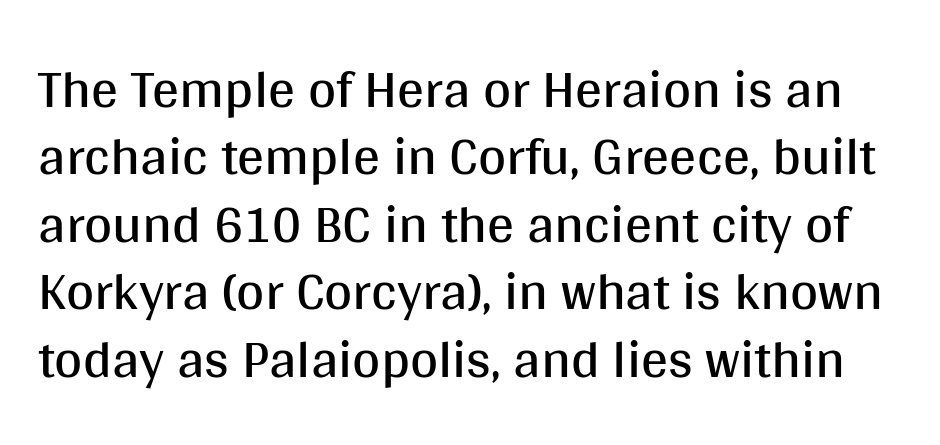
{"serif": "no", "italic": "no", "bold": "no", "weight": "regular", "width": "normal", "stroke_contrast": "medium", "x_height": "large", "monospaced": "no", "underline": "no", "line_spacing": "normal", "line_spacing_ratio": 1.25, "letter_spacing": "normal", "letter_spacing_em": 0.0, "glyph_px": 54}
